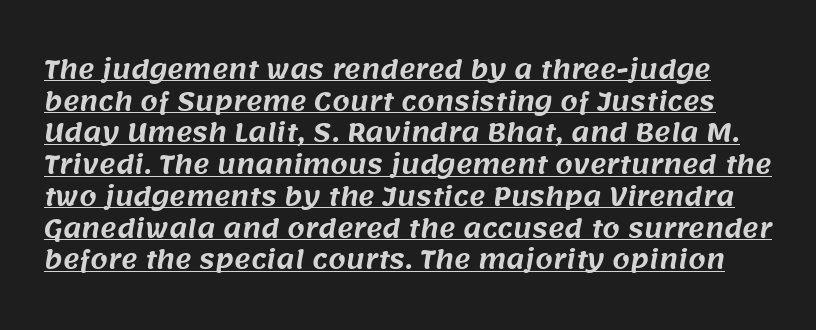
Q: Is the text underlined? A: Yes.
Q: Is the spacing between letters normal or unusually wide? A: Normal.
Q: Is the spacing between lines tight, normal or loose? A: Normal.
